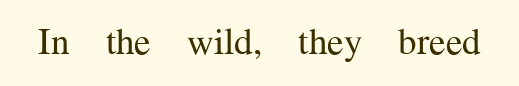
Inter-character spacing is left at the font's built-in metrics. Here the designer chose a conventional face with non-uniform glyph widths. The text was rendered using a seriffed face with decorative stroke endings. The lettering stays uniformly vertical, giving the passage a roman look. Bold? No — there's no thickening of the strokes.
